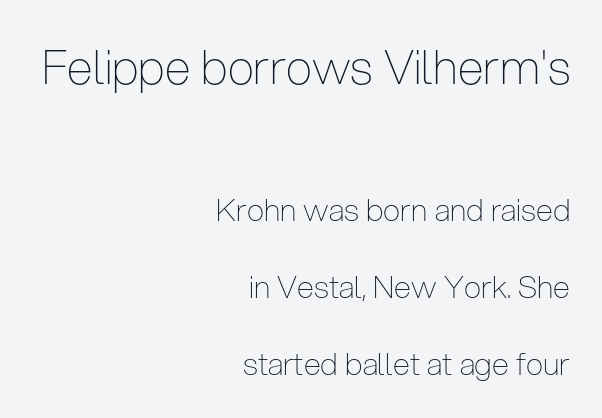
{"serif": "no", "italic": "no", "bold": "no", "weight": "thin", "width": "condensed", "stroke_contrast": "low", "x_height": "medium", "monospaced": "no", "underline": "no", "align": "right", "line_spacing": "loose", "line_spacing_ratio": 2.48, "letter_spacing": "normal", "letter_spacing_em": 0.0, "larger_block": "first", "size_ratio": 1.52, "glyph_px": 47}
